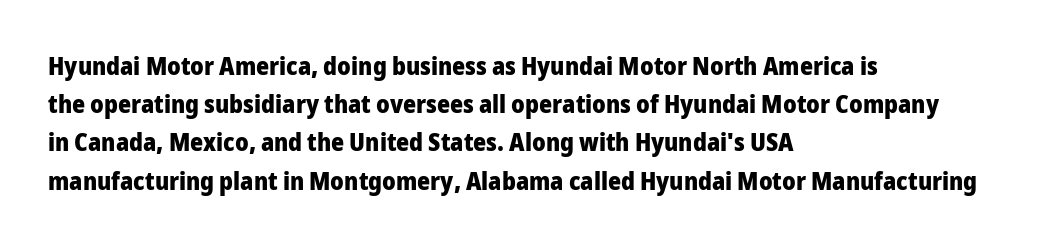
Q: Is the text bold? A: Yes.
Q: Is the text italic (slanted)? A: No, it is upright.
Q: Is the text underlined? A: No.
Q: How is the paragraph aligned? A: Left-aligned.
Q: Is the spacing between letters normal or unusually wide? A: Normal.
Q: Is the spacing between lines tight, normal or loose? A: Normal.
